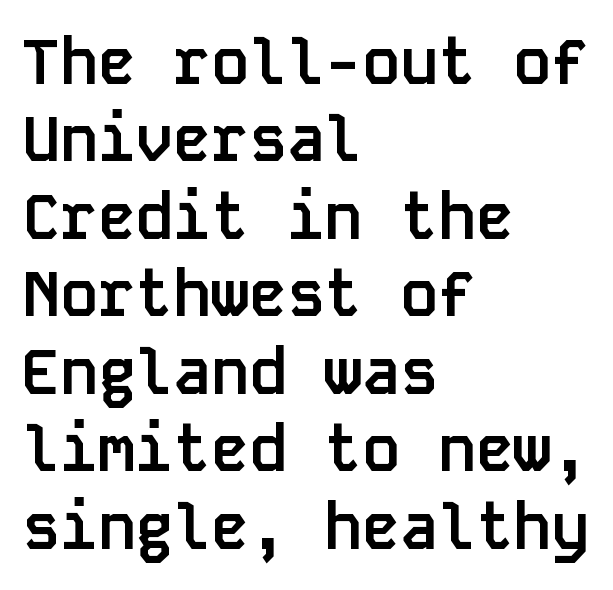
A clean baseline with only descenders dipping below it. Looks like terminal output: every glyph gets an equal slot. The lines are quadded left. This sample uses plain, unmodified letter spacing. Does the weight exceed regular? Yes, all the way to bold. Do the letters lean? They stand straight.
